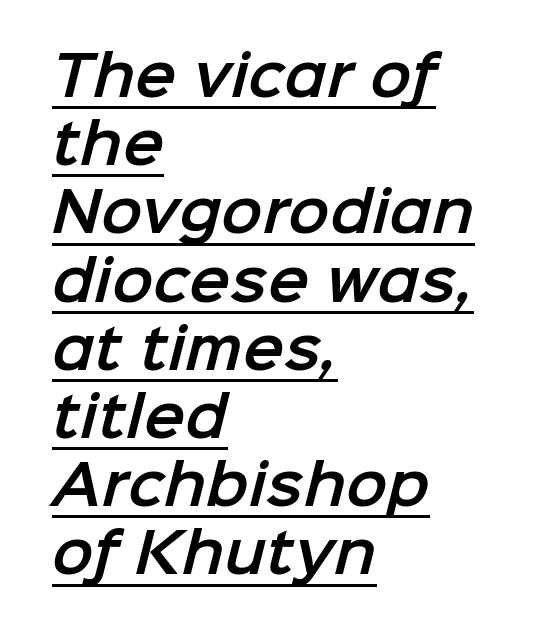
{"serif": "no", "width": "normal", "stroke_contrast": "low", "x_height": "medium", "monospaced": "no", "underline": "yes", "align": "left", "line_spacing_ratio": 1.24, "letter_spacing": "normal", "letter_spacing_em": 0.0, "glyph_px": 55}
